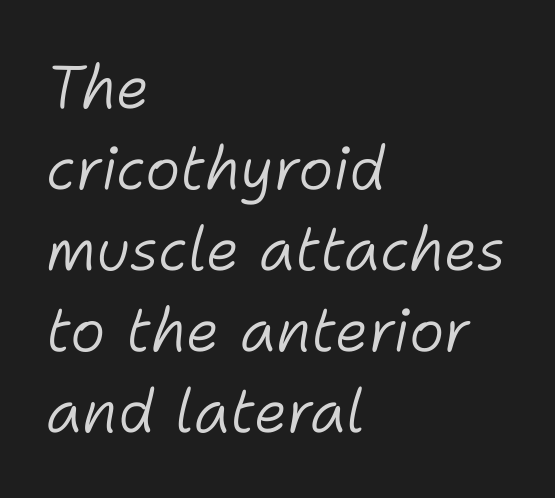
{"italic": "yes", "lean": "right", "slant_degrees": 11, "bold": "no", "weight": "light", "width": "normal", "stroke_contrast": "low", "x_height": "medium", "monospaced": "no", "underline": "no", "align": "left", "line_spacing": "normal", "line_spacing_ratio": 1.35, "letter_spacing": "normal", "letter_spacing_em": 0.0, "glyph_px": 60}
